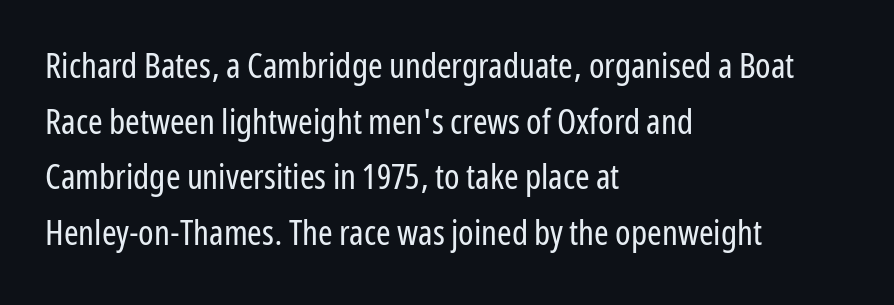
The image shows 35 px regular-weight, condensed sans-serif type, upright; set left-aligned, normal line spacing (1.59x), normal letter spacing, not underlined; low stroke contrast and a medium x-height.
